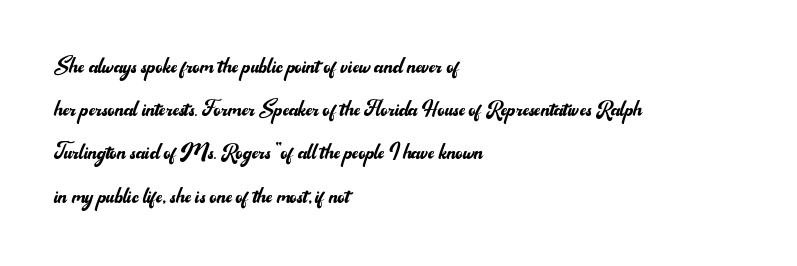
Notice how descenders clear the ascenders below comfortably — that's standard leading. Visually the block forms a straight wall on the left and a jagged coastline on the right. Descenders hang freely into open space. The type is set solid horizontally, with unmodified tracking. Heft: none added — not bold.
